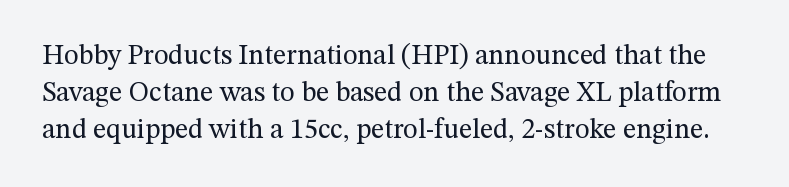
Q: Is the text bold? A: No.
Q: Is the text italic (slanted)? A: No, it is upright.
Q: Is the typeface a serif or a sans-serif typeface? A: Serif.
Q: Is the text underlined? A: No.
Q: Is the spacing between letters normal or unusually wide? A: Normal.
Q: Is the spacing between lines tight, normal or loose? A: Normal.
Q: Width (condensed, normal, or wide)? A: Normal.
Q: Stroke contrast? A: Medium.
Q: x-height? A: Medium.
Q: Monospaced? A: No.
